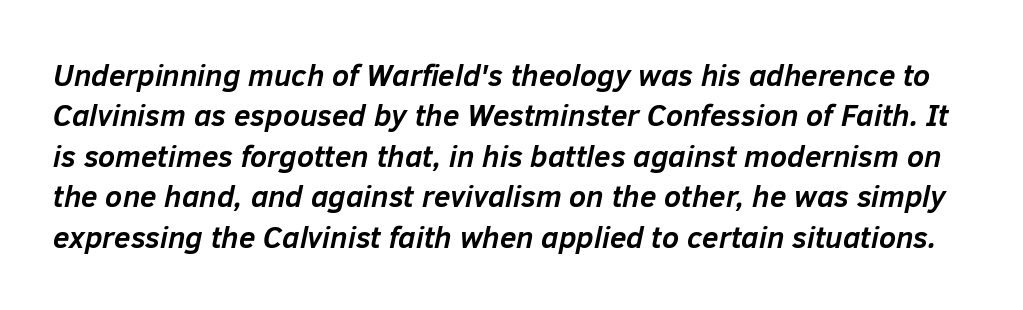
Q: Is the text bold? A: Yes.
Q: Is the text italic (slanted)? A: Yes, it leans right by about 12 degrees.
Q: Is the text underlined? A: No.
Q: Is the spacing between letters normal or unusually wide? A: Normal.
Q: Is the spacing between lines tight, normal or loose? A: Normal.
Q: Width (condensed, normal, or wide)? A: Normal.
Q: Stroke contrast? A: Low.
Q: x-height? A: Medium.
Q: Monospaced? A: No.
